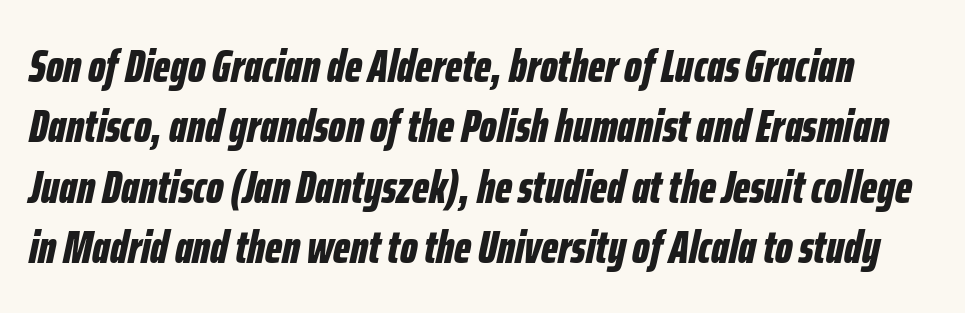
The image shows 46 px bold, condensed type, italic (leaning right); set normal line spacing (1.31x), normal letter spacing, not underlined; low stroke contrast and a medium x-height.
